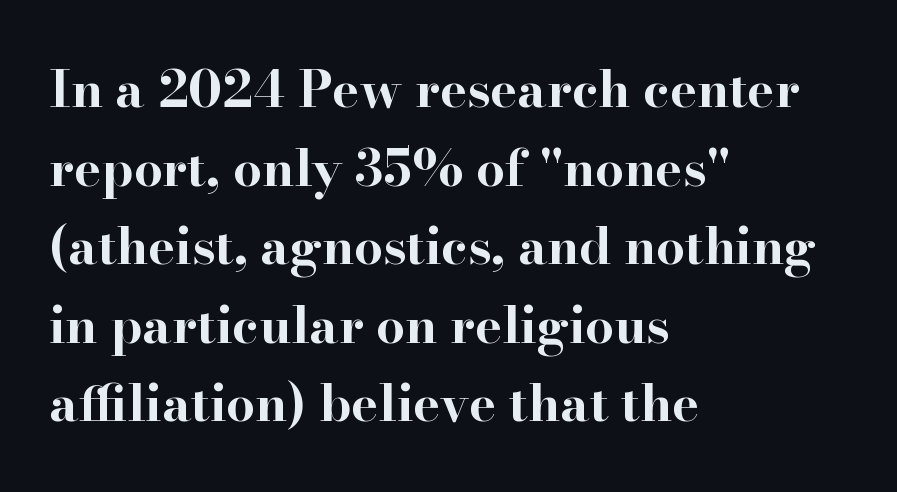
Q: Is the text bold? A: Yes.
Q: Is the text italic (slanted)? A: No, it is upright.
Q: Is the typeface a serif or a sans-serif typeface? A: Serif.
Q: Is the text underlined? A: No.
Q: How is the paragraph aligned? A: Left-aligned.
Q: Is the spacing between letters normal or unusually wide? A: Normal.
Q: Is the spacing between lines tight, normal or loose? A: Normal.
Q: Width (condensed, normal, or wide)? A: Wide.
Q: Stroke contrast? A: High.
Q: x-height? A: Small.
Q: Monospaced? A: No.
